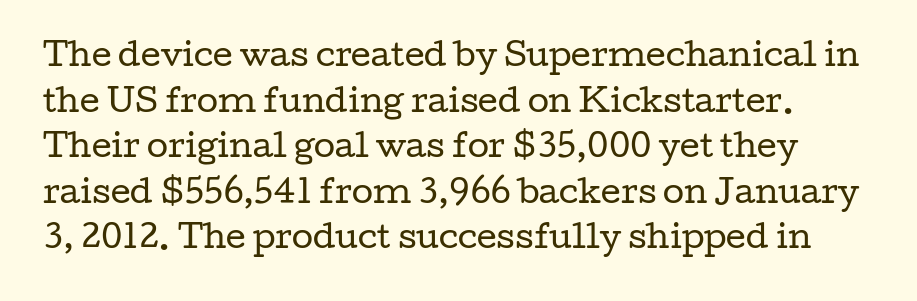
Q: Is the text bold? A: No.
Q: Is the text italic (slanted)? A: No, it is upright.
Q: Is the typeface a serif or a sans-serif typeface? A: Serif.
Q: Is the text underlined? A: No.
Q: Is the spacing between letters normal or unusually wide? A: Normal.
Q: Is the spacing between lines tight, normal or loose? A: Normal.
Q: Width (condensed, normal, or wide)? A: Wide.
Q: Stroke contrast? A: Low.
Q: x-height? A: Medium.
Q: Monospaced? A: No.
